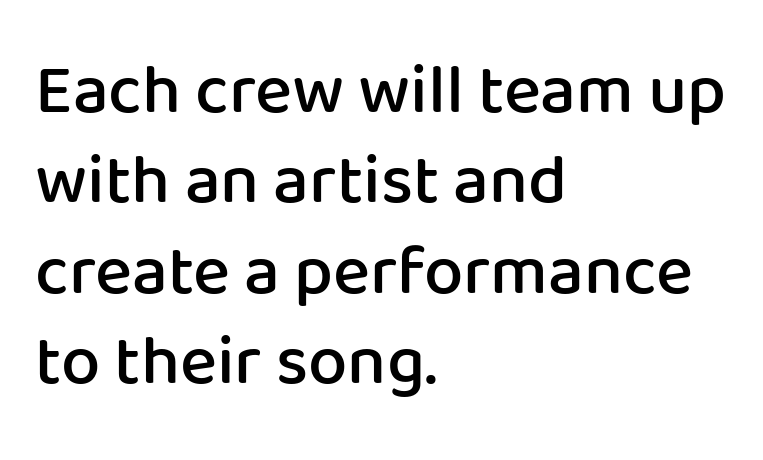
{"serif": "no", "italic": "no", "bold": "semi", "weight": "semibold", "width": "normal", "stroke_contrast": "low", "x_height": "medium", "monospaced": "no", "underline": "no", "align": "left", "line_spacing": "normal", "line_spacing_ratio": 1.29, "letter_spacing": "normal", "letter_spacing_em": 0.0, "glyph_px": 70}
